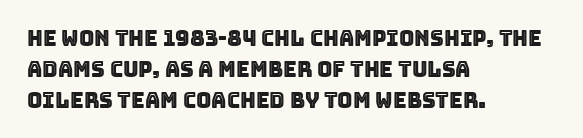
Q: Is the text italic (slanted)? A: No, it is upright.
Q: Is the text underlined? A: No.
Q: How is the paragraph aligned? A: Left-aligned.
Q: Is the spacing between letters normal or unusually wide? A: Normal.
Q: Is the spacing between lines tight, normal or loose? A: Normal.
